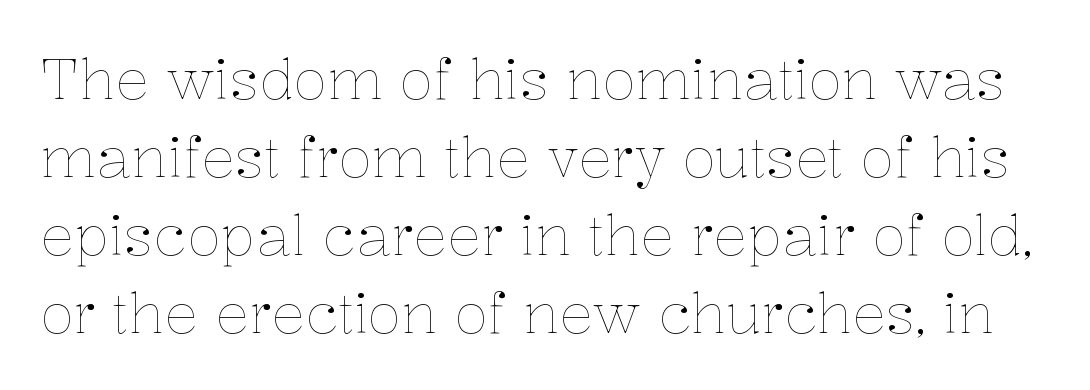
The leading is moderate, giving the passage an even texture. You could not count columns in this text — the font is proportionally spaced. The letters look calm and open, with moderate or lighter stems. Default kerning and tracking; the words read as compact shapes. Beneath every word, the page is bare. The type sits square on the baseline with zero lean.
